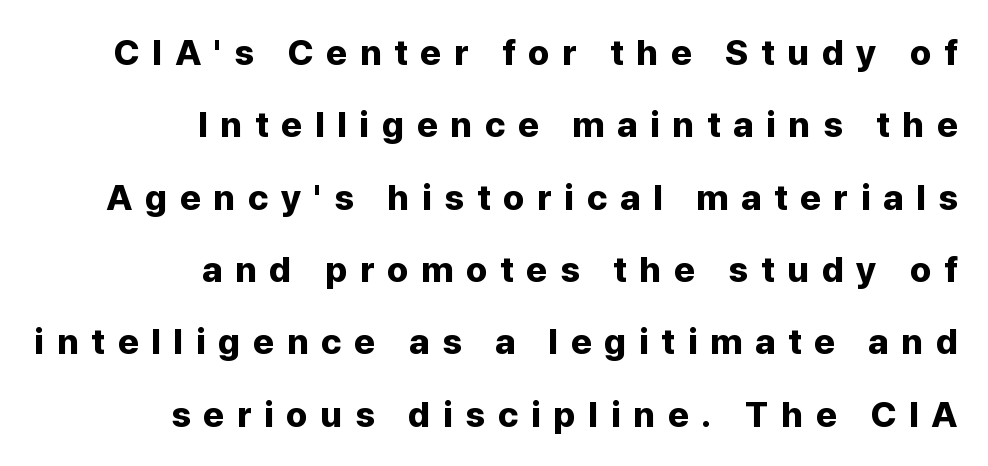
The specimen reads as upright at a glance. Nope, no serifs anywhere on these letters. Check under the words: just untouched page. Typeset ragged left — the right edge is the straight one.
